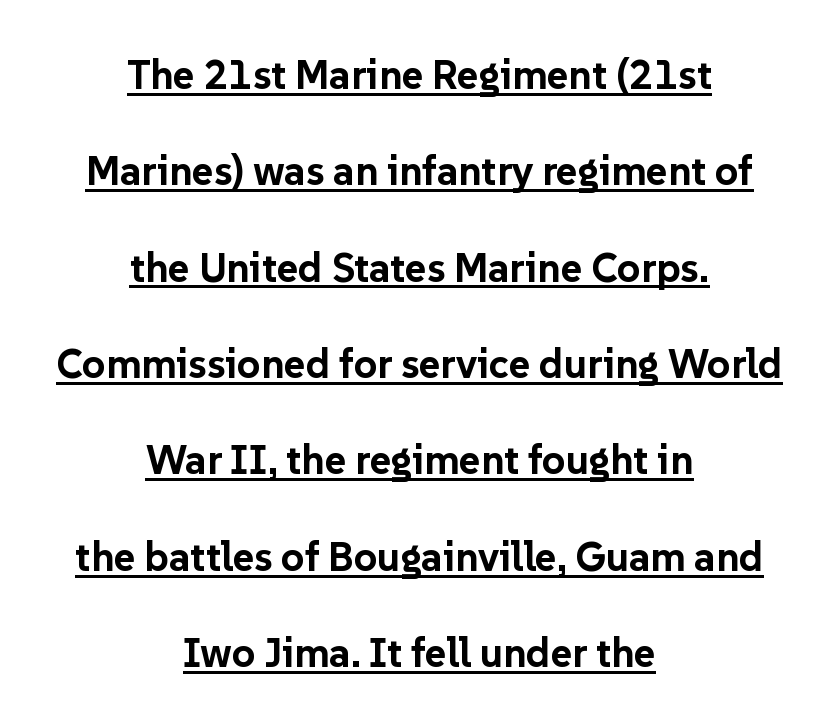
Honestly, the rows look like they've been pulled way apart. A typesetter would call this zero additional tracking. A typesetter would label this face a sans. Layout note: lines centered. The glyphs are accompanied by a horizontal stroke just below them. Weight check: bold — yes, fully.
